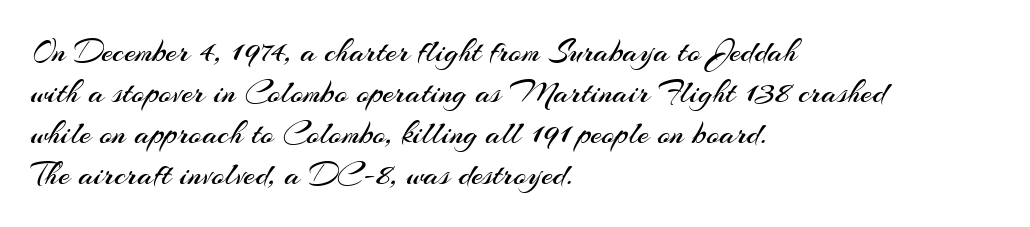
Nothing sits at the stroke ends, so this counts as sans-serif. The setting favours the left margin, as ordinary paragraphs usually do. The line texture is even and compact thanks to regular tracking. The zone under the glyphs is completely vacant. The passage shown is typed in a proportional face where columns would drift.
